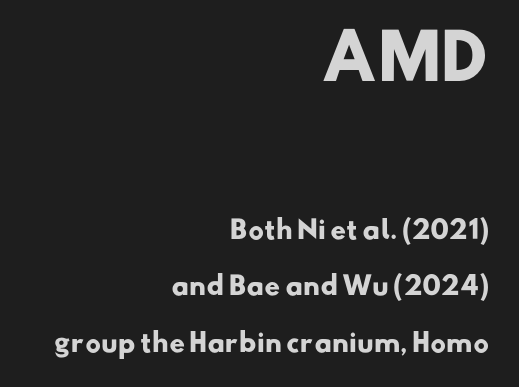
Q: Is the text bold? A: Yes.
Q: Is the typeface a serif or a sans-serif typeface? A: Sans-serif.
Q: Is the text underlined? A: No.
Q: How is the paragraph aligned? A: Right-aligned.
Q: Is the spacing between letters normal or unusually wide? A: Normal.
Q: Is the spacing between lines tight, normal or loose? A: Loose.
Q: Which block of text is set in a larger size, the first (top) or the second (bottom)? A: The first (top) one.
Q: Width (condensed, normal, or wide)? A: Normal.
Q: Stroke contrast? A: Low.
Q: x-height? A: Small.
Q: Monospaced? A: No.
